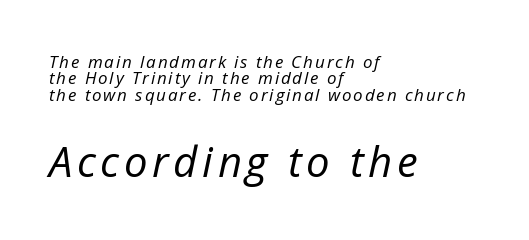
Q: Is the text bold? A: No.
Q: Is the text italic (slanted)? A: Yes, it leans right by about 12 degrees.
Q: Is the text underlined? A: No.
Q: How is the paragraph aligned? A: Left-aligned.
Q: Is the spacing between lines tight, normal or loose? A: Tight.
Q: Which block of text is set in a larger size, the first (top) or the second (bottom)? A: The second (bottom) one.
Q: Width (condensed, normal, or wide)? A: Normal.
Q: Stroke contrast? A: Low.
Q: x-height? A: Medium.
Q: Monospaced? A: No.
